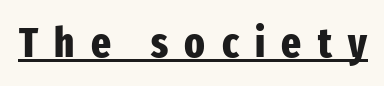
A typesetter would mark this as roman, not italic. You could not count columns in this text — the font is proportionally spaced. Students, note that the glyphs here are deliberately spaced far apart. The words here are underlined.
